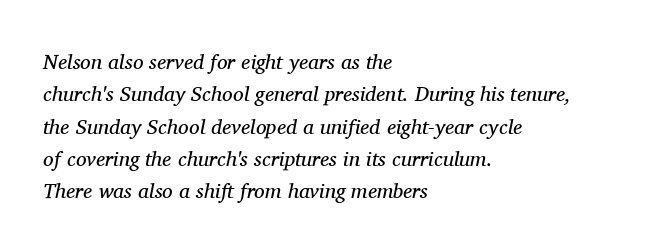
Q: Is the text bold? A: No.
Q: Is the text italic (slanted)? A: Yes, it leans right by about 11 degrees.
Q: Is the text underlined? A: No.
Q: How is the paragraph aligned? A: Left-aligned.
Q: Is the spacing between letters normal or unusually wide? A: Normal.
Q: Is the spacing between lines tight, normal or loose? A: Normal.
